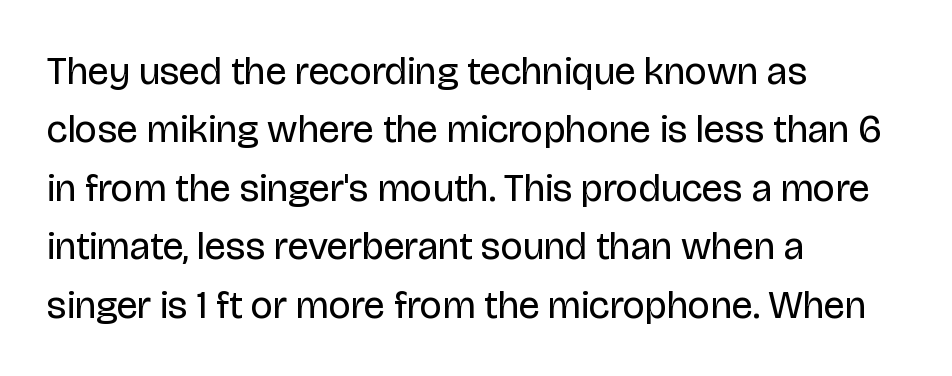
The image shows 39 px regular-weight sans-serif type, upright; set left-aligned, normal line spacing (1.5x), normal letter spacing, not underlined; low stroke contrast and a large x-height.
